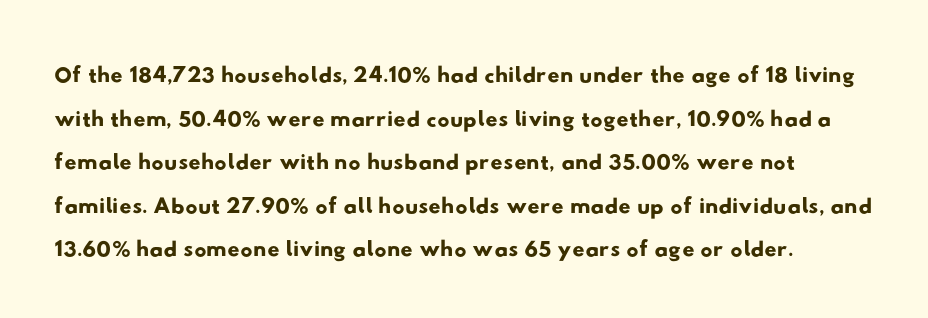
The image shows 34 px wide sans-serif type; set normal line spacing (1.28x), normal letter spacing, not underlined; low stroke contrast and a small x-height.
